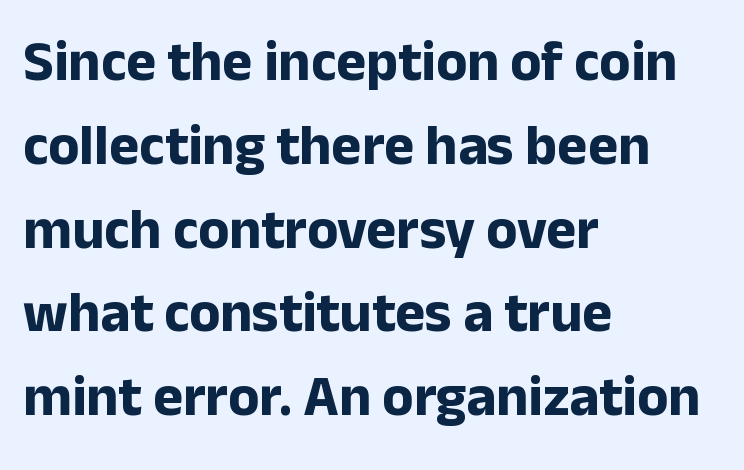
{"serif": "no", "italic": "no", "bold": "yes", "weight": "bold", "width": "normal", "stroke_contrast": "low", "x_height": "medium", "monospaced": "no", "underline": "no", "align": "left", "line_spacing": "normal", "line_spacing_ratio": 1.47, "letter_spacing": "normal", "letter_spacing_em": 0.0, "glyph_px": 57}
